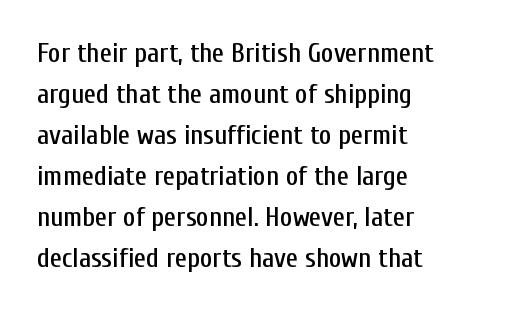
Underlining? Definitely not there. The passage shown stacks its lines at a standard gap. Tall strokes in this sample are plumb rather than angled. Is the block centered? No — it sits flush against the left margin.
